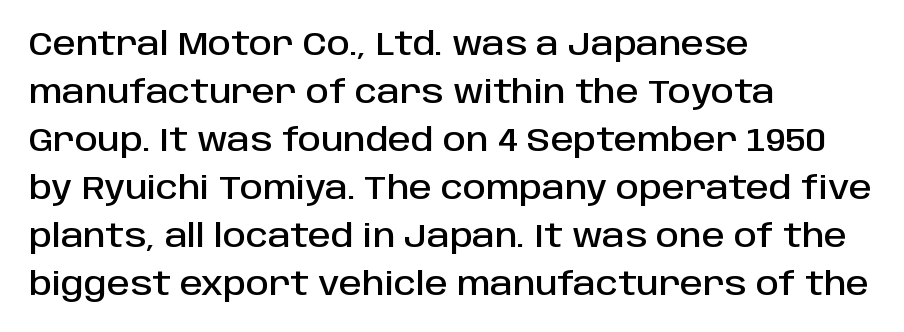
The image shows 32 px sans-serif type, upright; set left-aligned, normal line spacing (1.5x), normal letter spacing, not underlined; low stroke contrast and a large x-height.
